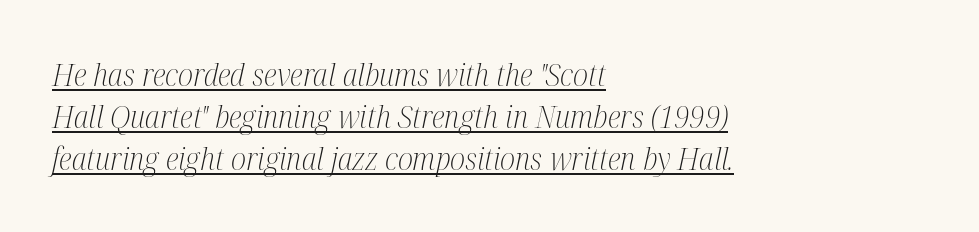
A typesetter would label this face a serif. Caption: face not bold, strokes unweighted. The paragraph has a hard left edge and a soft right edge. The letterforms sit shoulder to shoulder at normal distance. What's the leading like? Ordinary, nothing unusual.
